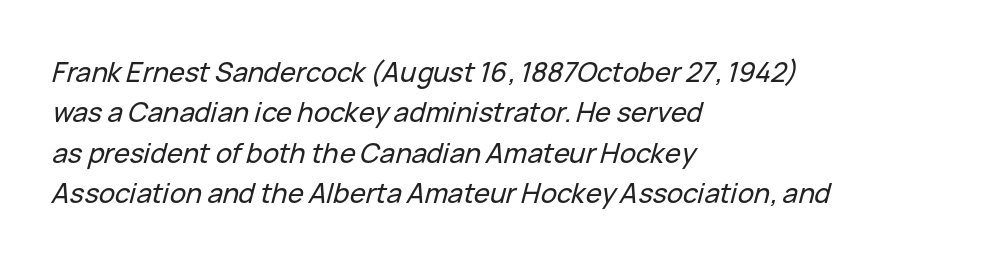
Rendered with sloped, italic letterforms. Check under the words: just untouched page. How are the letters spaced? Ordinarily, with no added tracking. The passage shown stacks its lines at a standard gap. Line beginnings align vertically; line endings do not.
